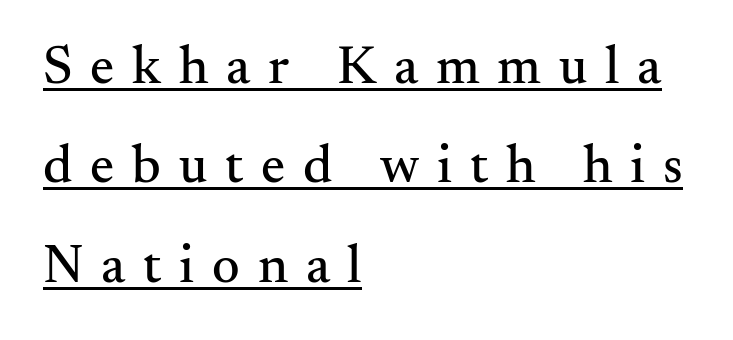
{"serif": "yes", "italic": "no", "width": "normal", "stroke_contrast": "medium", "x_height": "small", "monospaced": "no", "underline": "yes", "align": "left", "line_spacing_ratio": 1.84, "letter_spacing": "wide", "letter_spacing_em": 0.33, "glyph_px": 54}
